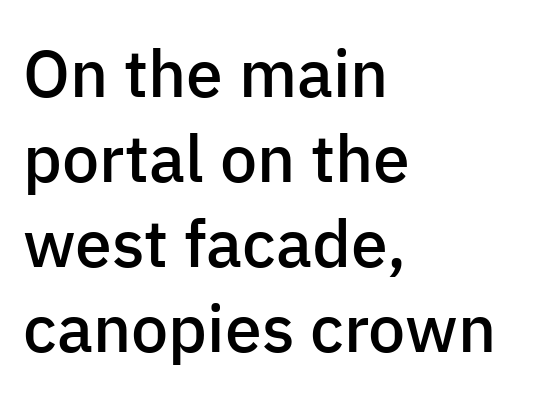
The image shows 66 px semibold sans-serif type, upright; set left-aligned, normal line spacing (1.29x), normal letter spacing, not underlined; low stroke contrast and a medium x-height.
